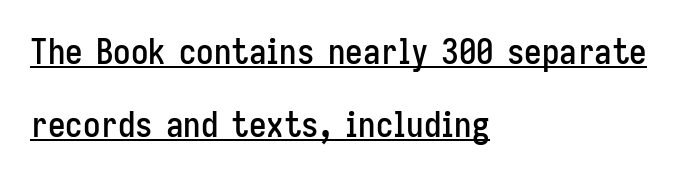
Q: Is the text italic (slanted)? A: No, it is upright.
Q: Is the typeface a serif or a sans-serif typeface? A: Sans-serif.
Q: Is the text underlined? A: Yes.
Q: How is the paragraph aligned? A: Left-aligned.
Q: Is the spacing between letters normal or unusually wide? A: Normal.
Q: Is the spacing between lines tight, normal or loose? A: Loose.
Q: Width (condensed, normal, or wide)? A: Condensed.
Q: Stroke contrast? A: Low.
Q: x-height? A: Medium.
Q: Monospaced? A: No.
